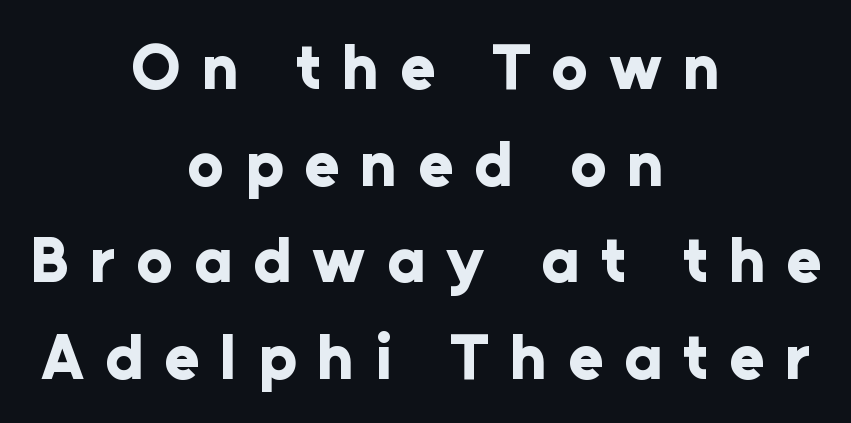
{"serif": "no", "italic": "no", "bold": "yes", "weight": "bold", "width": "normal", "stroke_contrast": "low", "x_height": "medium", "monospaced": "no", "underline": "no", "align": "center", "line_spacing": "normal", "line_spacing_ratio": 1.51, "letter_spacing": "wide", "letter_spacing_em": 0.33, "glyph_px": 64}
